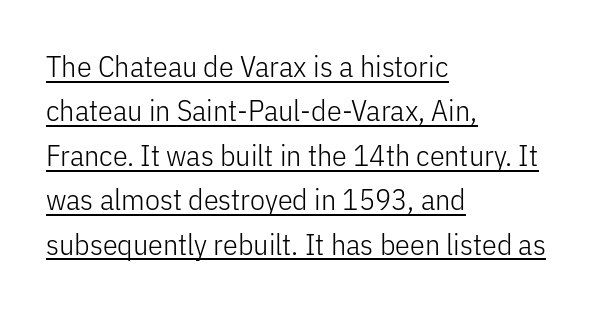
Students, observe: this is what conventionally led text looks like. The lines in this sample share a left origin and differ only in where they stop. Students, observe the line beneath the letters — that is underlining. These lines were composed using upright roman letters. The passage shown is typeset with a sans-serif family.
